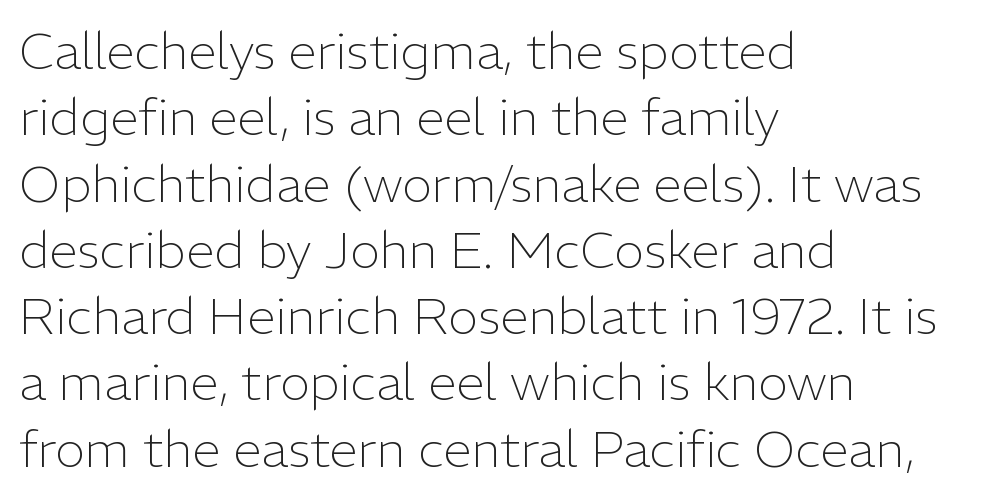
The image shows 51 px light sans-serif type, upright; set left-aligned, normal line spacing (1.3x), normal letter spacing, not underlined; low stroke contrast and a medium x-height.
